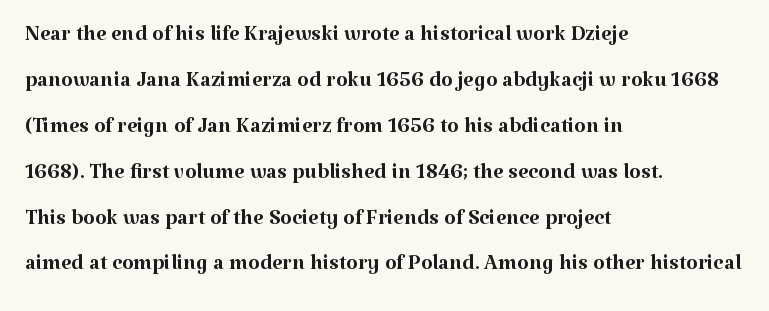
If you measured baseline to baseline, you'd find a middling distance. Inter-character spacing is left at the font's built-in metrics. Does the type have serifs? Yes, each stem ends in a small foot. No extra ink here — the face is not bold. Style check: upright. Here the designer chose a conventional face with non-uniform glyph widths.
